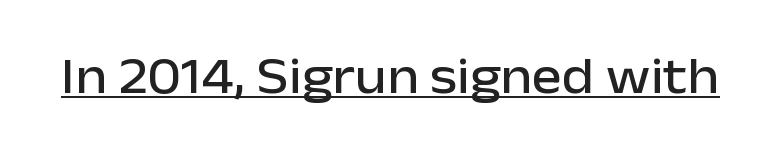
{"serif": "no", "italic": "no", "width": "normal", "stroke_contrast": "low", "x_height": "medium", "monospaced": "no", "underline": "yes", "letter_spacing": "normal", "letter_spacing_em": 0.0, "glyph_px": 51}
